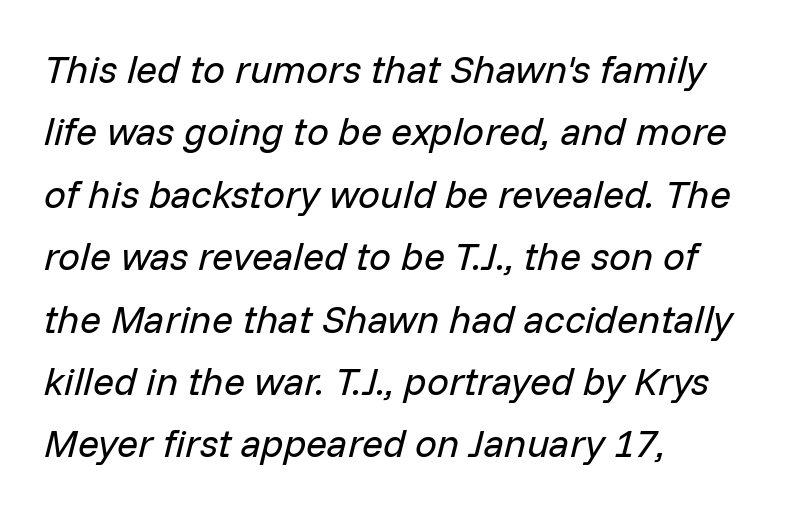
The font sits on the lighter half of the weight spectrum, regular included. These lines are set flush left with a ragged right edge. Anything drawn beneath the words? Only blank space. Vertically, the passage feels balanced, rows spaced as you'd expect. Character widths vary here, with narrow letters taking less room than wide ones.
